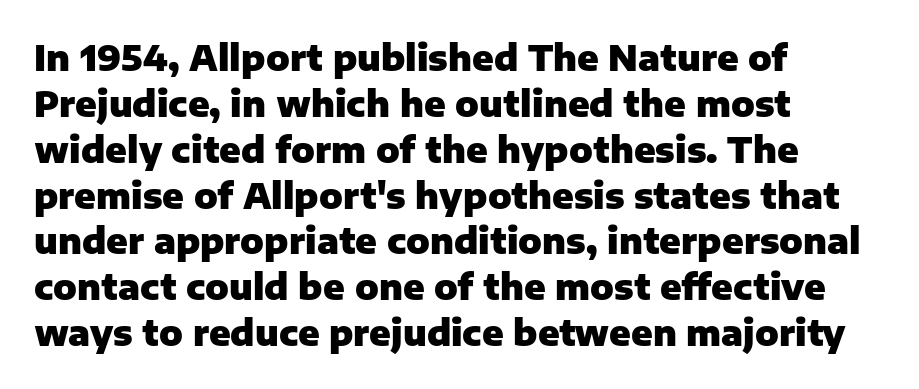
{"serif": "no", "italic": "no", "bold": "yes", "weight": "heavy", "width": "normal", "stroke_contrast": "low", "x_height": "medium", "monospaced": "no", "underline": "no", "align": "left", "line_spacing": "normal", "line_spacing_ratio": 1.31, "letter_spacing": "normal", "letter_spacing_em": 0.0, "glyph_px": 35}
